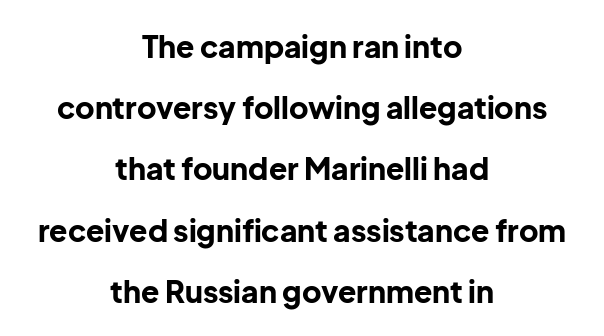
Q: Is the text bold? A: Yes.
Q: Is the text italic (slanted)? A: No, it is upright.
Q: Is the typeface a serif or a sans-serif typeface? A: Sans-serif.
Q: Is the text underlined? A: No.
Q: How is the paragraph aligned? A: Centered.
Q: Is the spacing between letters normal or unusually wide? A: Normal.
Q: Is the spacing between lines tight, normal or loose? A: Loose.
Q: Width (condensed, normal, or wide)? A: Normal.
Q: Stroke contrast? A: Low.
Q: x-height? A: Medium.
Q: Monospaced? A: No.
